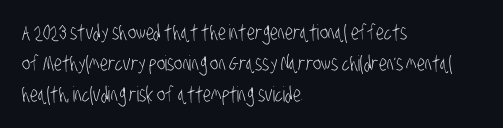
The face used here is rendered with its standard letterfit. The typesetter chose a ragged-right arrangement here. Quick note: interline space is typical. Letters rest on an invisible, unmarked baseline. The face looks like a standard text weight, possibly lighter.
